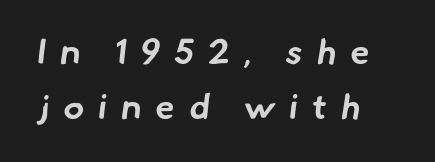
Summary of weight: heavy, a full bold. Is this a sans? Yes — the strokes have no serifs. What stands out about the letter spacing? Its width — letters are far apart. Descender tails drop into unmarked territory. Spacing verdict: proportional, widths tailored to each character. The vertical gap from one line to the next is medium.
